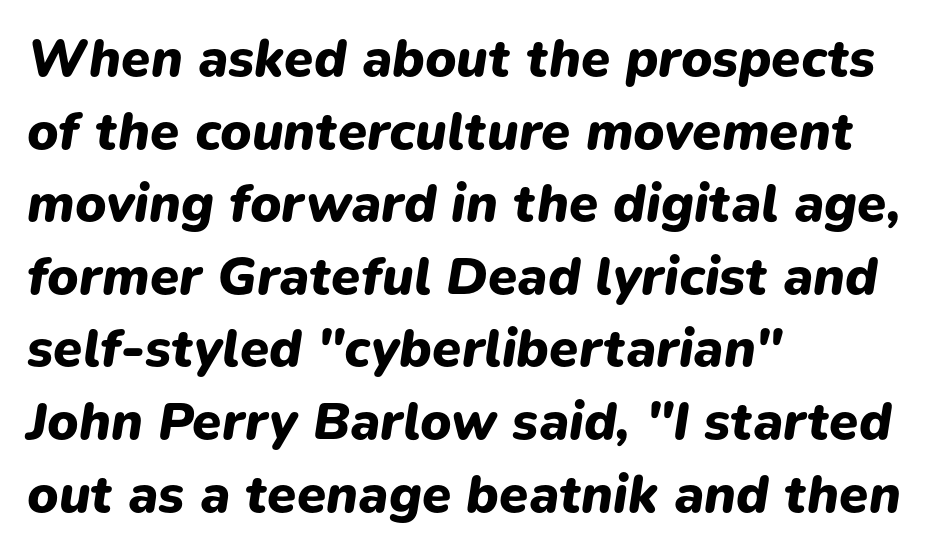
Q: Is the text bold? A: Yes.
Q: Is the text italic (slanted)? A: Yes, it leans right by about 9 degrees.
Q: Is the text underlined? A: No.
Q: How is the paragraph aligned? A: Left-aligned.
Q: Is the spacing between letters normal or unusually wide? A: Normal.
Q: Is the spacing between lines tight, normal or loose? A: Normal.
Q: Width (condensed, normal, or wide)? A: Normal.
Q: Stroke contrast? A: Low.
Q: x-height? A: Medium.
Q: Monospaced? A: No.
